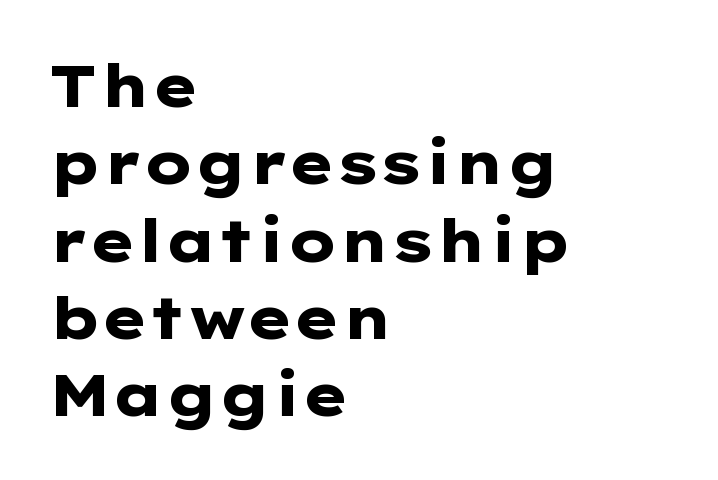
The image shows 59 px heavy, wide sans-serif type, upright; set left-aligned, normal line spacing (1.31x), normal letter spacing, not underlined; low stroke contrast and a medium x-height.
